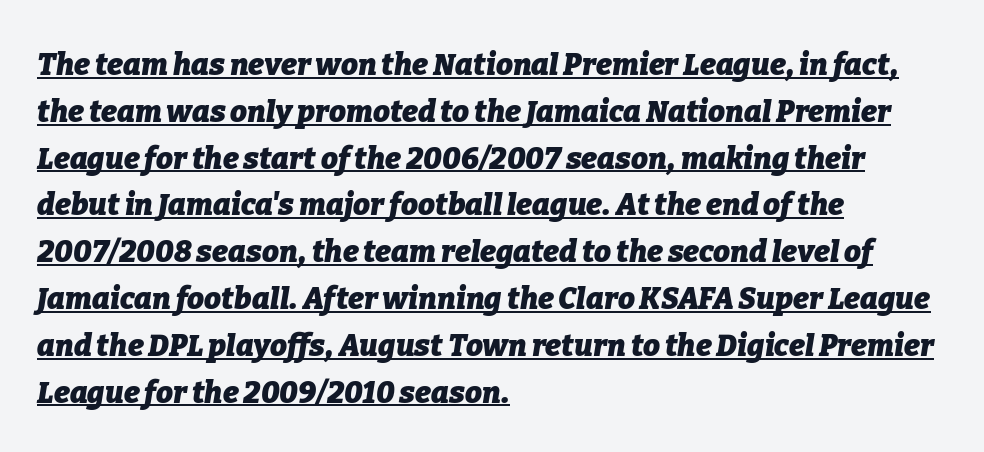
The image shows 30 px heavy type, italic (leaning right); set left-aligned, normal line spacing (1.56x), normal letter spacing, underlined; low stroke contrast and a medium x-height.
